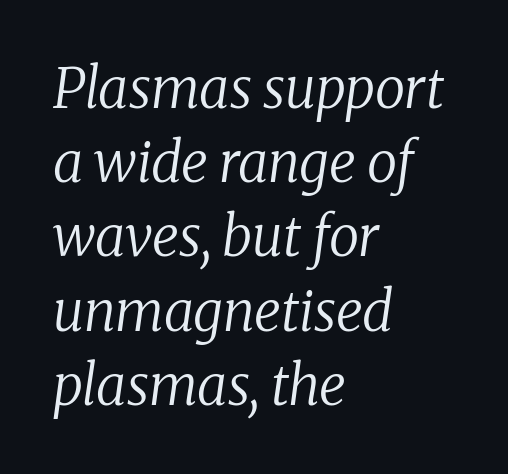
Q: Is the text bold? A: No.
Q: Is the text italic (slanted)? A: Yes, it leans right by about 8 degrees.
Q: Is the typeface a serif or a sans-serif typeface? A: Serif.
Q: Is the text underlined? A: No.
Q: How is the paragraph aligned? A: Left-aligned.
Q: Is the spacing between letters normal or unusually wide? A: Normal.
Q: Is the spacing between lines tight, normal or loose? A: Normal.
Q: Width (condensed, normal, or wide)? A: Normal.
Q: Stroke contrast? A: Low.
Q: x-height? A: Medium.
Q: Monospaced? A: No.
